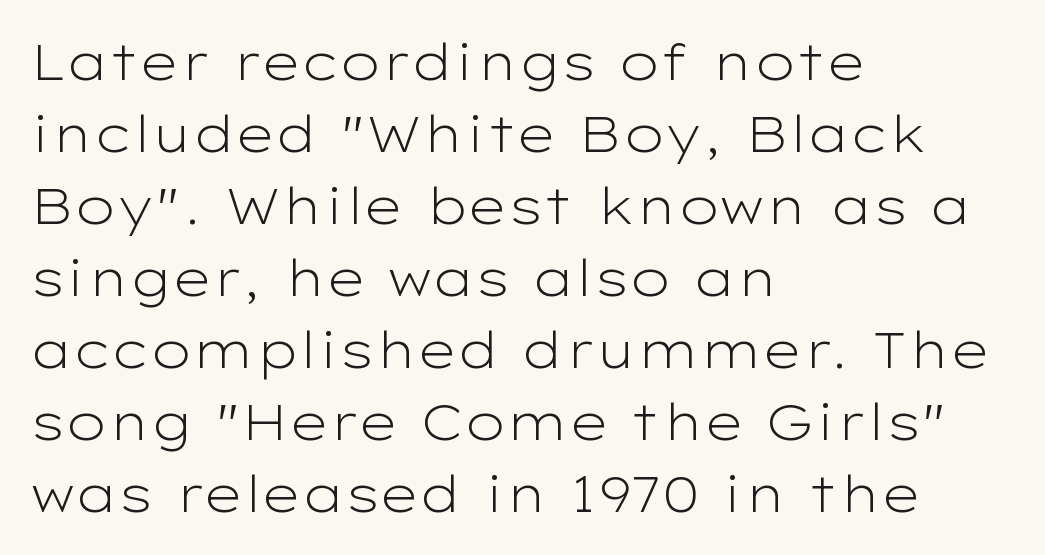
Q: Is the text bold? A: No.
Q: Is the text italic (slanted)? A: No, it is upright.
Q: Is the typeface a serif or a sans-serif typeface? A: Sans-serif.
Q: Is the text underlined? A: No.
Q: How is the paragraph aligned? A: Left-aligned.
Q: Is the spacing between letters normal or unusually wide? A: Normal.
Q: Is the spacing between lines tight, normal or loose? A: Normal.
Q: Width (condensed, normal, or wide)? A: Wide.
Q: Stroke contrast? A: Low.
Q: x-height? A: Medium.
Q: Monospaced? A: No.
